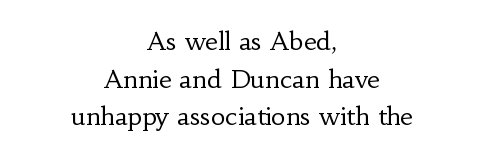
The image shows 25 px text type, upright; set centered, normal line spacing (1.51x), normal letter spacing, not underlined.
